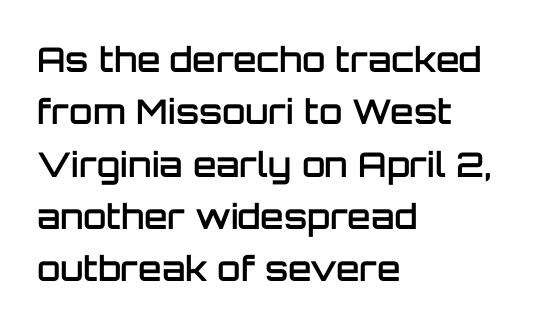
The image shows 34 px semibold sans-serif type, upright; set left-aligned, normal line spacing (1.54x), normal letter spacing, not underlined; low stroke contrast and a large x-height.
